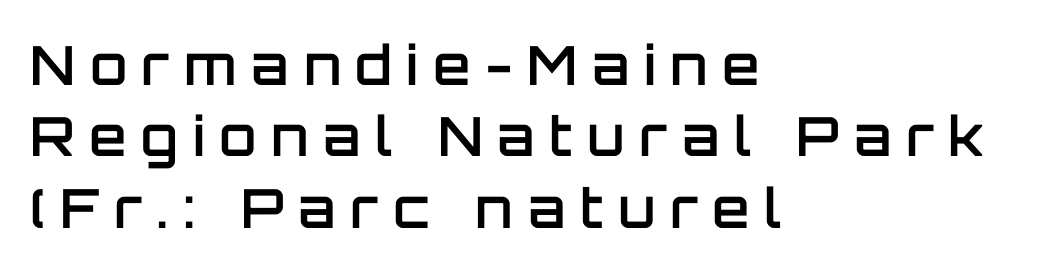
No feet cap the strokes, marking this as sans-serif type. Clear beneath every line of the passage. These lines carry some extra weight — a demibold, not a full bold. This is the regular roman posture of the typeface. Character widths vary here, with narrow letters taking less room than wide ones. Does the copy run flush right? No — it runs flush left.
